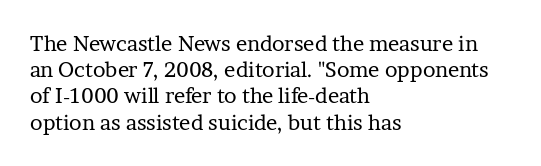
{"italic": "no", "bold": "no", "underline": "no", "align": "left", "line_spacing": "normal", "line_spacing_ratio": 1.25, "letter_spacing": "normal", "letter_spacing_em": 0.0, "glyph_px": 21}
